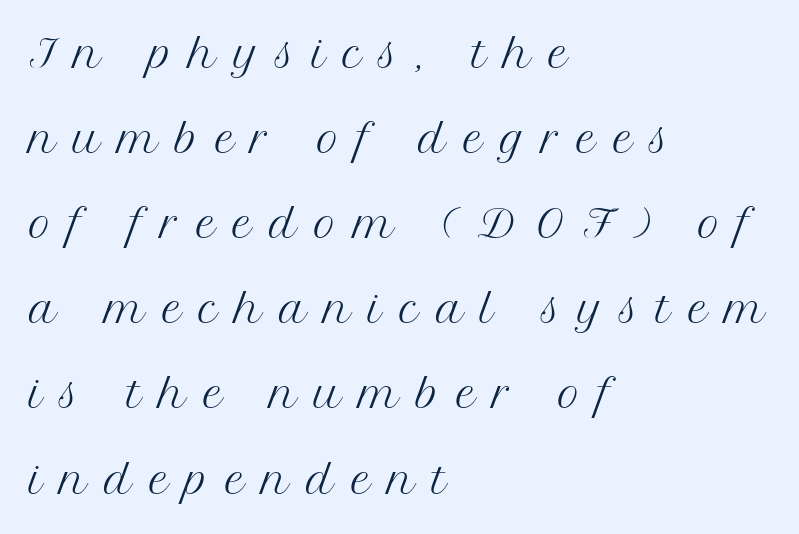
The image shows 38 px regular-weight serif type; set left-aligned, loose line spacing (2.24x), unusually wide letter spacing (+0.45 em), not underlined; medium stroke contrast and a medium x-height.
